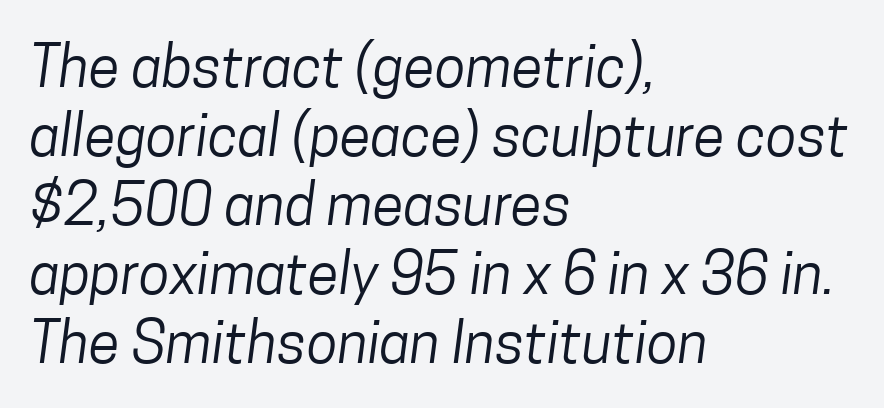
{"serif": "no", "bold": "no", "weight": "regular", "width": "condensed", "stroke_contrast": "low", "x_height": "medium", "monospaced": "no", "underline": "no", "align": "left", "line_spacing_ratio": 1.21, "letter_spacing": "normal", "letter_spacing_em": 0.0, "glyph_px": 57}
